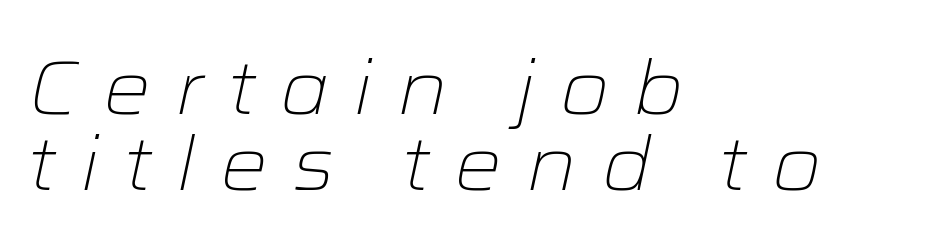
The specimen omits any rule beneath the text block's lines. A typesetter would mark this as italic. The strokes are not fattened; the text isn't bold. Here the designer chose a conventional face with non-uniform glyph widths. Summary of vertical rhythm: compact, with narrow interline spacing. Between one letter and the next there's a generous, obvious gap.
